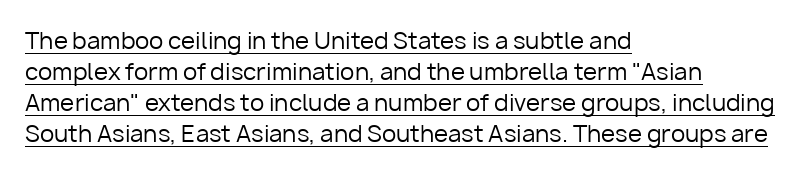
{"italic": "no", "bold": "no", "underline": "yes", "align": "left", "line_spacing": "normal", "line_spacing_ratio": 1.35, "letter_spacing": "normal", "letter_spacing_em": 0.0, "glyph_px": 23}
